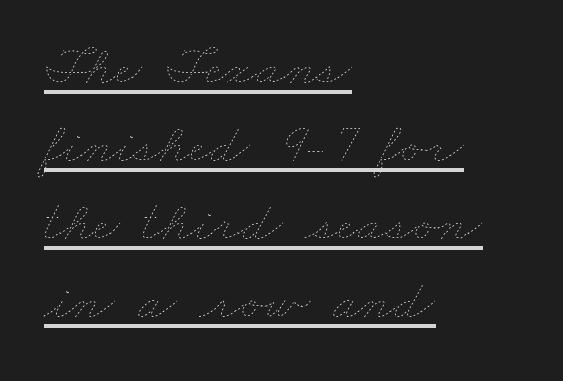
Regarding leading, the lines here are spaced in the standard way. Spacing verdict: proportional, widths tailored to each character. This is underlined copy, the kind a proofreader might mark for attention. Between one letter and the next there's only the usual sliver of space. Bold? No — there's no thickening of the strokes. Horizontally, the lines are justified to the leading edge only.
